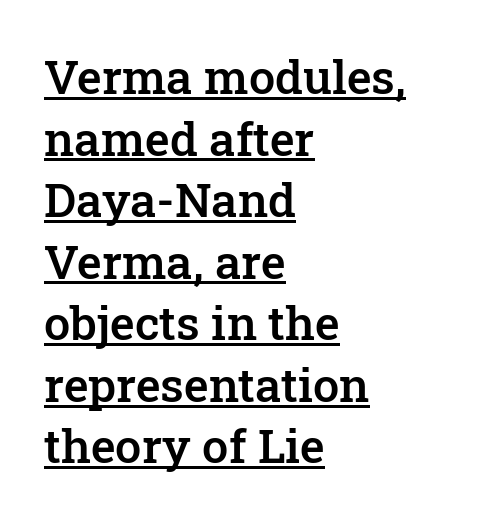
Q: Is the text bold? A: Semi-bold.
Q: Is the text italic (slanted)? A: No, it is upright.
Q: Is the typeface a serif or a sans-serif typeface? A: Serif.
Q: Is the text underlined? A: Yes.
Q: How is the paragraph aligned? A: Left-aligned.
Q: Is the spacing between letters normal or unusually wide? A: Normal.
Q: Is the spacing between lines tight, normal or loose? A: Normal.
Q: Width (condensed, normal, or wide)? A: Normal.
Q: Stroke contrast? A: Low.
Q: x-height? A: Medium.
Q: Monospaced? A: No.
